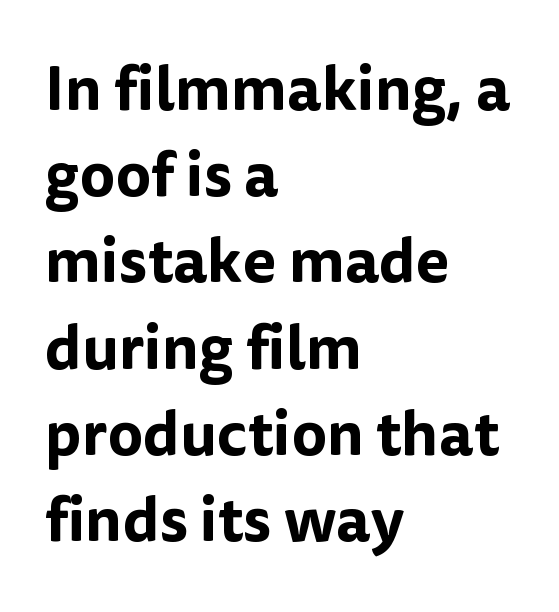
{"serif": "no", "italic": "no", "width": "normal", "stroke_contrast": "low", "x_height": "medium", "monospaced": "no", "underline": "no", "align": "left", "line_spacing": "normal", "line_spacing_ratio": 1.39, "letter_spacing": "normal", "letter_spacing_em": 0.0, "glyph_px": 62}
